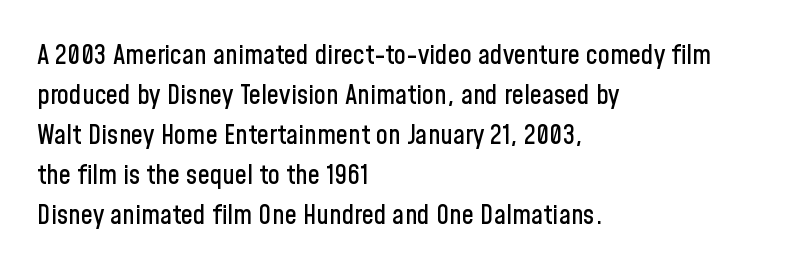
The image shows 27 px text type, upright; set left-aligned, normal line spacing (1.48x), normal letter spacing, not underlined.
